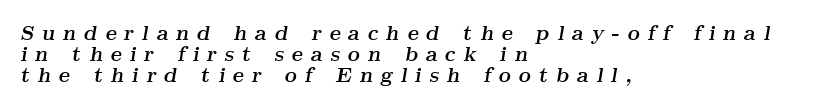
{"italic": "yes", "lean": "right", "slant_degrees": 9, "bold": "yes", "underline": "no", "align": "left", "line_spacing": "tight", "line_spacing_ratio": 1.0, "letter_spacing": "wide", "letter_spacing_em": 0.37, "glyph_px": 21}
